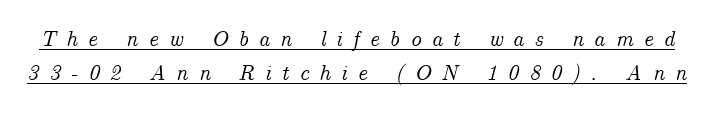
The image shows 22 px text type, italic (leaning right); set normal line spacing (1.54x), unusually wide letter spacing (+0.46 em), underlined.
